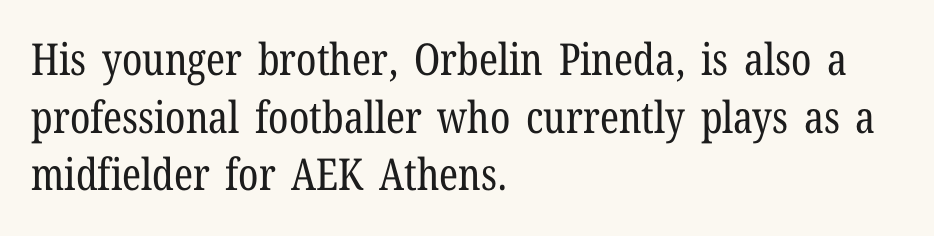
Honestly, the letter spacing is just normal — you wouldn't notice it. Posture: straight, roman, zero tilt. Reading down the column, the eye jumps a familiar distance to each next line. Each letter keeps its own natural width here, so spacing adapts to shape.
